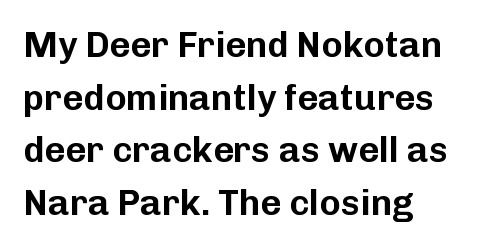
Q: Is the text italic (slanted)? A: No, it is upright.
Q: Is the typeface a serif or a sans-serif typeface? A: Sans-serif.
Q: Is the text underlined? A: No.
Q: Is the spacing between letters normal or unusually wide? A: Normal.
Q: Is the spacing between lines tight, normal or loose? A: Normal.
Q: Width (condensed, normal, or wide)? A: Normal.
Q: Stroke contrast? A: Low.
Q: x-height? A: Medium.
Q: Monospaced? A: No.
